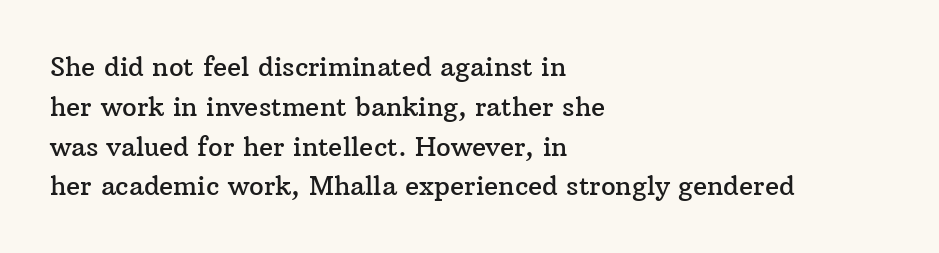
The image shows 26 px text type, upright; set left-aligned, normal line spacing (1.53x), normal letter spacing, not underlined.
